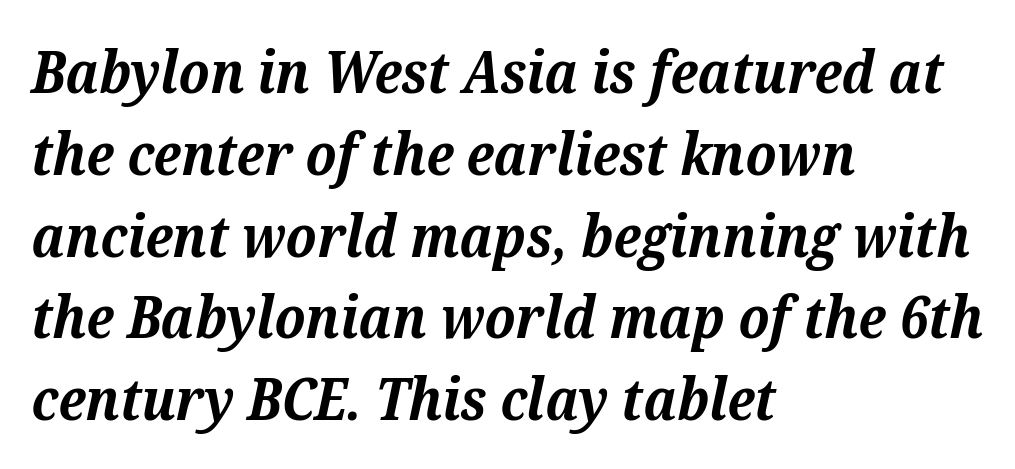
Q: Is the text bold? A: Yes.
Q: Is the text italic (slanted)? A: Yes, it leans right by about 12 degrees.
Q: Is the typeface a serif or a sans-serif typeface? A: Serif.
Q: Is the text underlined? A: No.
Q: How is the paragraph aligned? A: Left-aligned.
Q: Is the spacing between letters normal or unusually wide? A: Normal.
Q: Is the spacing between lines tight, normal or loose? A: Normal.
Q: Width (condensed, normal, or wide)? A: Normal.
Q: Stroke contrast? A: Medium.
Q: x-height? A: Medium.
Q: Monospaced? A: No.
